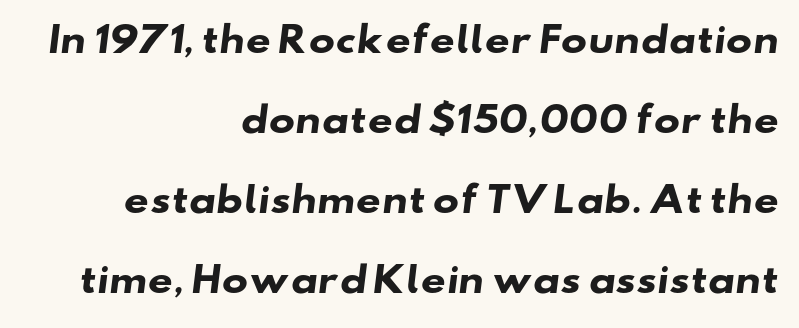
{"serif": "no", "bold": "yes", "weight": "heavy", "width": "wide", "stroke_contrast": "low", "x_height": "small", "monospaced": "no", "underline": "no", "align": "right", "line_spacing": "loose", "line_spacing_ratio": 2.29, "letter_spacing": "normal", "letter_spacing_em": 0.0, "glyph_px": 35}
